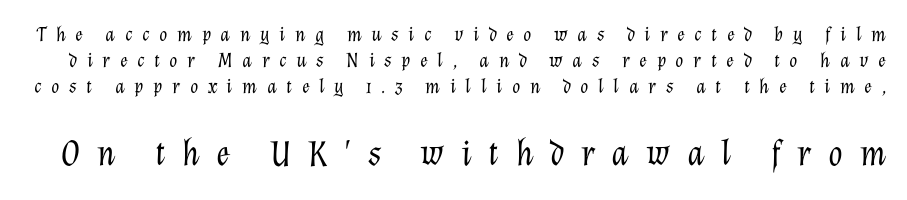
{"italic": "yes", "lean": "right", "slant_degrees": 12, "bold": "no", "weight": "light", "width": "normal", "stroke_contrast": "low", "x_height": "medium", "monospaced": "no", "underline": "no", "line_spacing": "normal", "line_spacing_ratio": 1.25, "letter_spacing": "wide", "letter_spacing_em": 0.45, "larger_block": "second", "size_ratio": 1.76, "glyph_px": 37}
